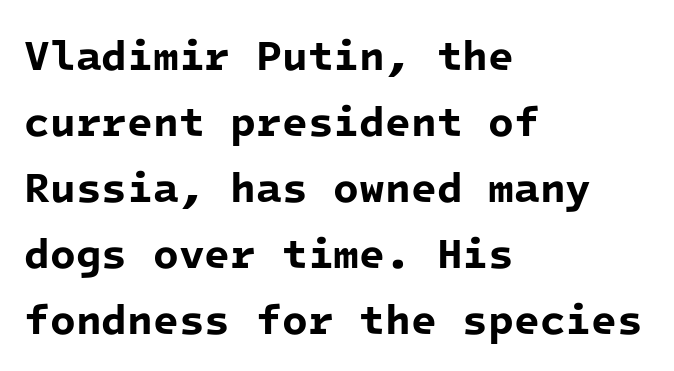
The image shows 42 px bold sans-serif type, monospaced; set left-aligned, normal line spacing (1.57x), normal letter spacing, not underlined; low stroke contrast and a medium x-height.
